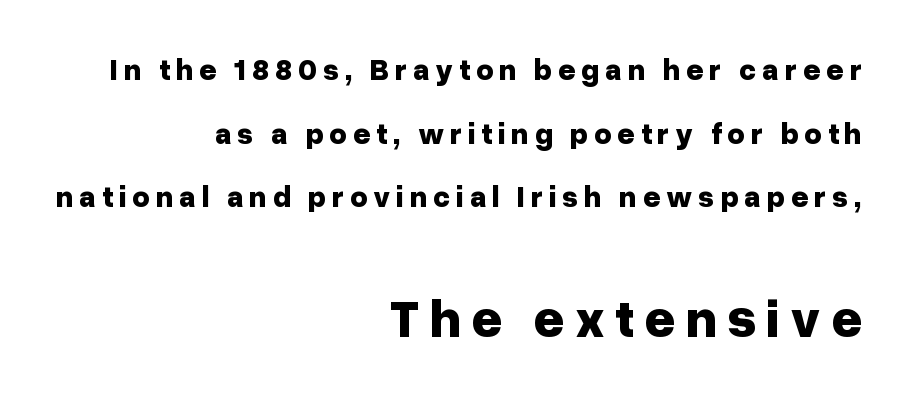
Q: Is the text bold? A: Yes.
Q: Is the text italic (slanted)? A: No, it is upright.
Q: Is the typeface a serif or a sans-serif typeface? A: Sans-serif.
Q: Is the text underlined? A: No.
Q: How is the paragraph aligned? A: Right-aligned.
Q: Is the spacing between lines tight, normal or loose? A: Loose.
Q: Which block of text is set in a larger size, the first (top) or the second (bottom)? A: The second (bottom) one.
Q: Width (condensed, normal, or wide)? A: Normal.
Q: Stroke contrast? A: Low.
Q: x-height? A: Medium.
Q: Monospaced? A: No.
